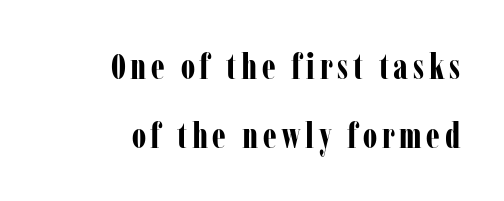
The image shows 36 px bold, condensed serif type, upright; set right-aligned, loose line spacing (1.91x), not underlined; low stroke contrast and a medium x-height.
